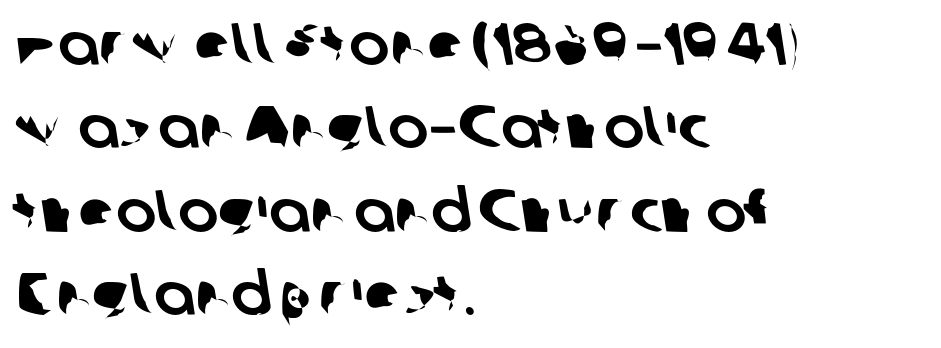
Q: Is the typeface a serif or a sans-serif typeface? A: Sans-serif.
Q: Is the text underlined? A: No.
Q: How is the paragraph aligned? A: Left-aligned.
Q: Is the spacing between letters normal or unusually wide? A: Normal.
Q: Is the spacing between lines tight, normal or loose? A: Normal.
Q: Width (condensed, normal, or wide)? A: Normal.
Q: Stroke contrast? A: Low.
Q: x-height? A: Medium.
Q: Monospaced? A: No.
